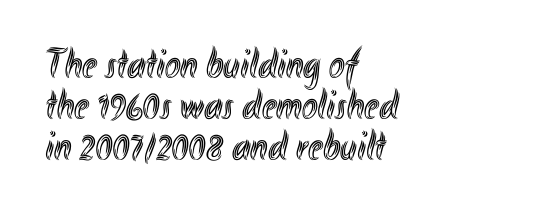
{"width": "condensed", "x_height": "small", "monospaced": "no", "underline": "no", "align": "left", "line_spacing": "tight", "line_spacing_ratio": 0.98, "letter_spacing": "normal", "letter_spacing_em": 0.0, "glyph_px": 42}
